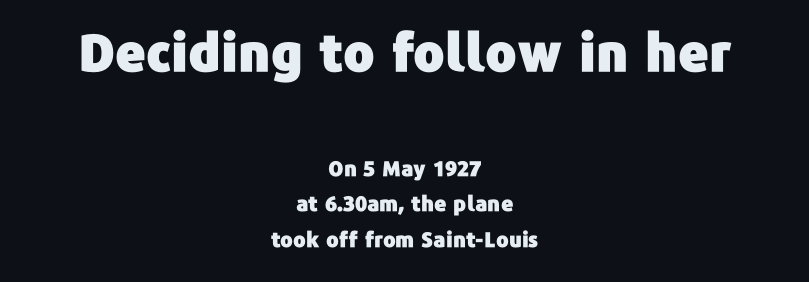
The image shows 52 px sans-serif type, upright; set centered, normal line spacing (1.68x), normal letter spacing, not underlined; the first (top) block is 2.48x larger; low stroke contrast and a medium x-height.
